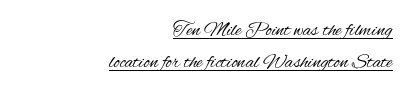
The image shows 20 px text type; set right-aligned, normal line spacing (1.62x), normal letter spacing, underlined.
